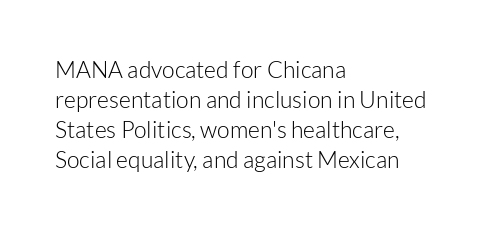
The lines are quadded left. The font sits on the lighter half of the weight spectrum, regular included. Tracking here is standard; glyphs follow each other at the usual distance. Italic? Not at all — the glyphs are vertical. Rule under the text: the space is simply empty.
